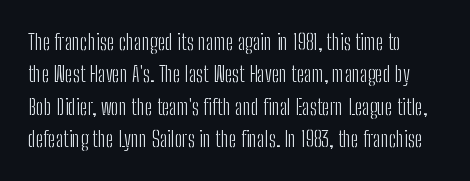
Interline gaps are of average width in this sample. It's the straight-up-and-down kind of type. Look at the tracking — it's just the regular setting, nothing added. Quick note: underline off.
